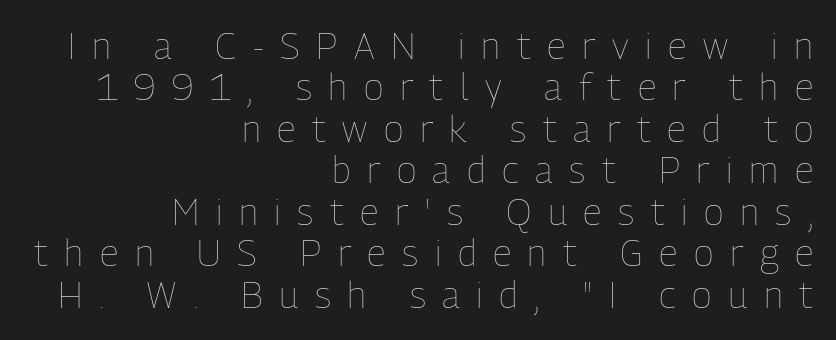
Quick note: interline space is minimal. Posture: straight, roman, zero tilt. This sample uses expanded letter spacing, leaving extra air between glyphs. Vertical stems look standard width or narrower in stroke. Reading down the block, your eye finds every line finishing at a fixed right position. The letters advance in unequal steps, a hallmark of proportional type.
